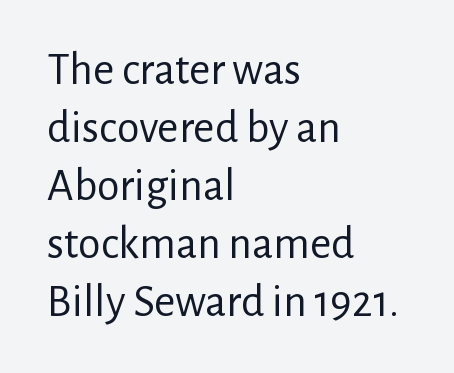
The image shows 46 px regular-weight sans-serif type, upright; set left-aligned, normal line spacing (1.26x), normal letter spacing, not underlined; low stroke contrast and a medium x-height.
